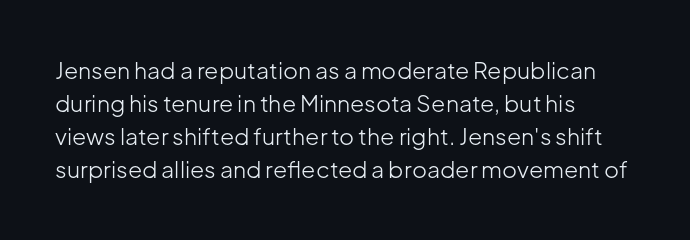
{"italic": "no", "bold": "no", "underline": "no", "align": "left", "line_spacing": "normal", "line_spacing_ratio": 1.44, "letter_spacing": "normal", "letter_spacing_em": 0.0, "glyph_px": 23}
